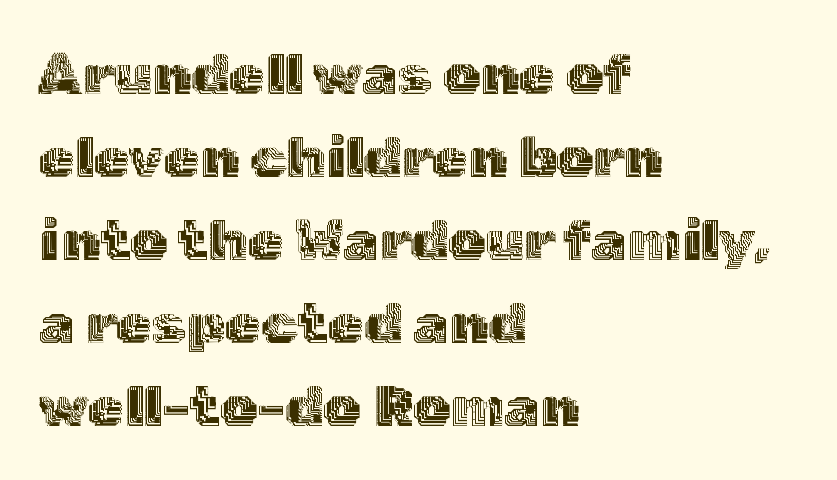
The image shows 58 px text type, upright; set left-aligned, normal line spacing (1.43x), normal letter spacing, not underlined; a medium x-height.
